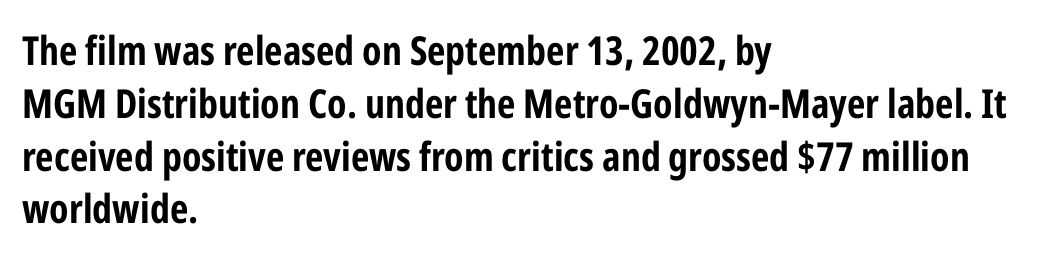
Q: Is the text bold? A: Yes.
Q: Is the text italic (slanted)? A: No, it is upright.
Q: Is the typeface a serif or a sans-serif typeface? A: Sans-serif.
Q: Is the text underlined? A: No.
Q: How is the paragraph aligned? A: Left-aligned.
Q: Is the spacing between letters normal or unusually wide? A: Normal.
Q: Is the spacing between lines tight, normal or loose? A: Normal.
Q: Width (condensed, normal, or wide)? A: Condensed.
Q: Stroke contrast? A: Low.
Q: x-height? A: Medium.
Q: Monospaced? A: No.
